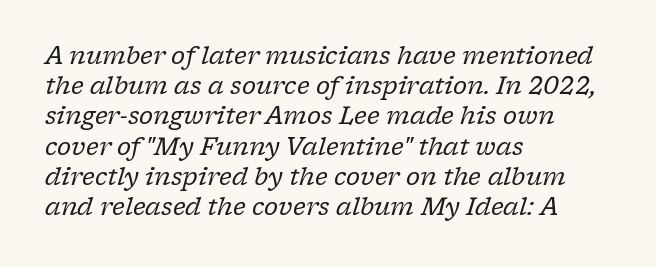
The image shows 24 px text type, italic (leaning right); set left-aligned, normal line spacing (1.26x), normal letter spacing, not underlined.
